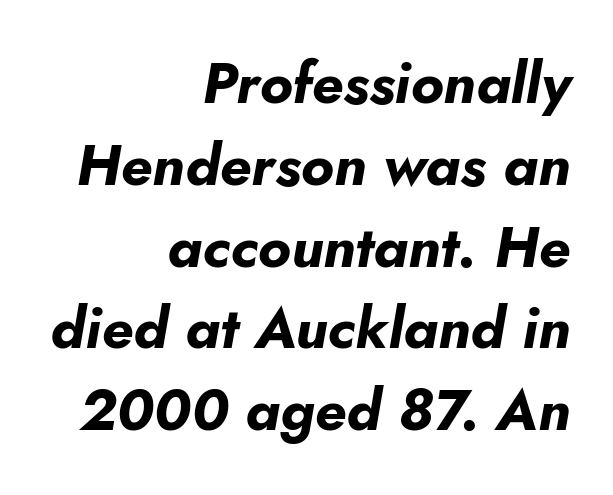
The face used here is rendered with its standard letterfit. The rendering applies a slant to the glyphs. The font is running at its bold setting. Looks like regular typesetting: each glyph gets only the width it needs.
